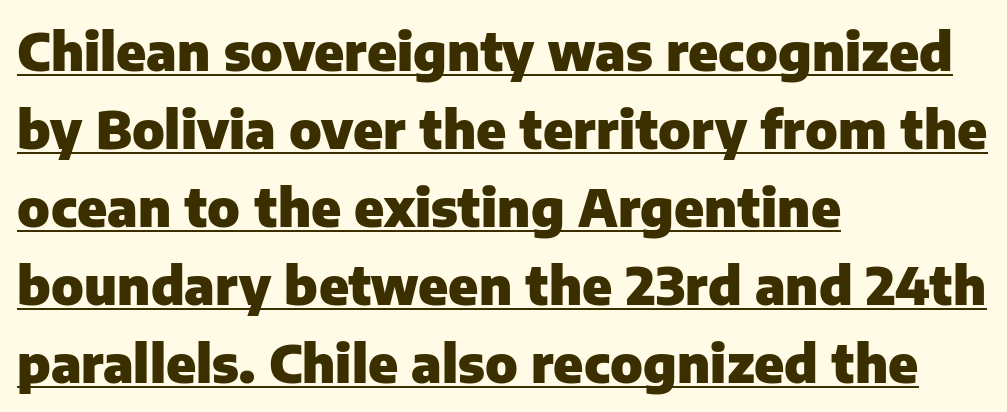
{"serif": "no", "italic": "no", "bold": "yes", "weight": "heavy", "width": "normal", "stroke_contrast": "low", "x_height": "medium", "monospaced": "no", "underline": "yes", "align": "left", "line_spacing": "normal", "line_spacing_ratio": 1.5, "letter_spacing": "normal", "letter_spacing_em": 0.0, "glyph_px": 52}
